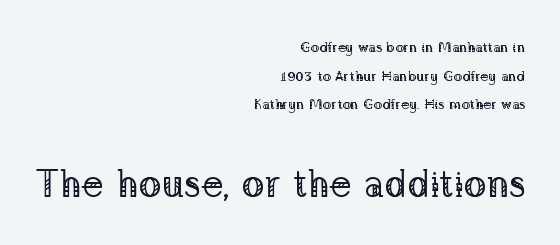
Is this a fixed-width face? No — the glyphs have proportional, varying widths. The face used here is seriffed, in the tradition of book romans. A typesetter would call this zero additional tracking. Visually the block forms a straight wall on the right and a jagged coastline on the left. Small over large — that's the arrangement of the two blocks here. Unlike italic type, these characters show no tilt at all.
